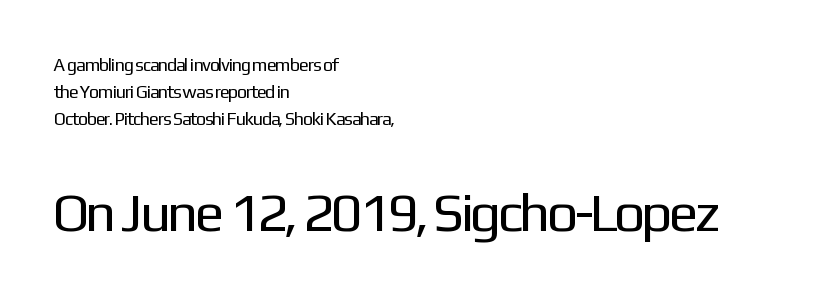
The image shows 55 px regular-weight sans-serif type, upright; set left-aligned, normal line spacing (1.5x), normal letter spacing, not underlined; the second (bottom) block is 3.06x larger; low stroke contrast and a medium x-height.
